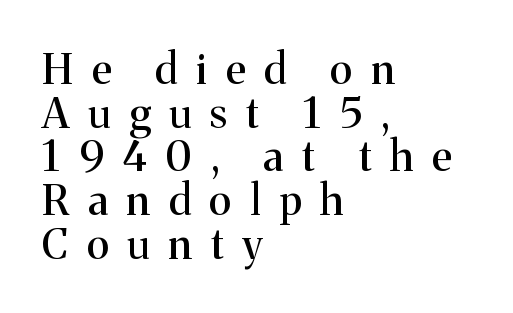
There is plenty of visible air inserted between adjacent glyphs. Descenders are the only things crossing below the line. If you drew a ruler down the left edge, every line would touch it. Varying glyph widths throughout — classic text-font behaviour. You can tell it's not italic because the verticals are truly vertical. Line spacing here is tight.
